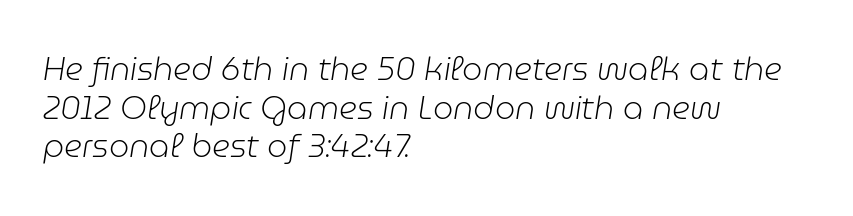
{"italic": "yes", "lean": "right", "slant_degrees": 9, "bold": "no", "weight": "light", "width": "normal", "stroke_contrast": "low", "x_height": "medium", "monospaced": "no", "underline": "no", "align": "left", "line_spacing_ratio": 1.21, "letter_spacing": "normal", "letter_spacing_em": 0.0, "glyph_px": 32}
